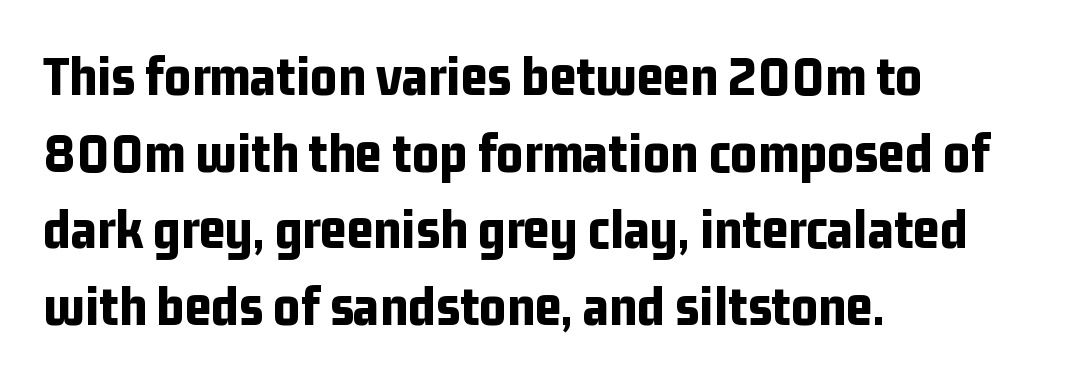
Caption: bold face, heavy strokes. Line beginnings align vertically; line endings do not. Proportional: the letters do not fall into vertical columns. Vertical strokes here are truly vertical. The glyphs are unaccompanied by any horizontal stroke below them. Horizontal bands of white between lines are of average thickness.
